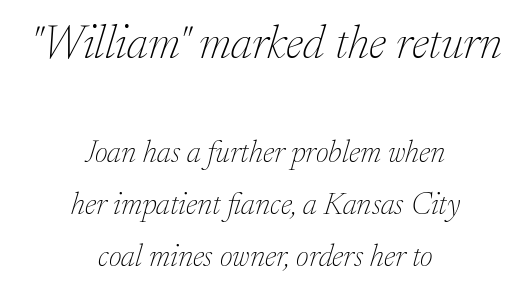
The image shows 47 px thin serif type, italic (leaning right); set centered, normal line spacing (1.67x), normal letter spacing, not underlined; the first (top) block is 1.52x larger; low stroke contrast and a medium x-height.
